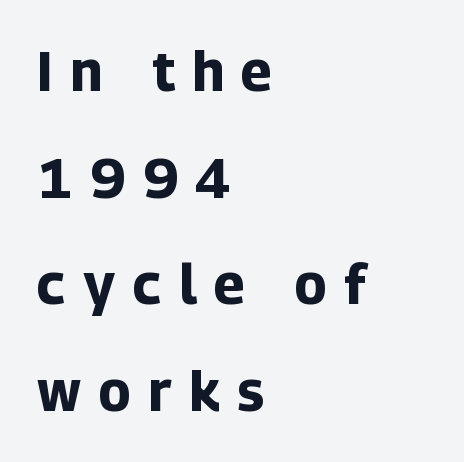
Q: Is the text bold? A: Yes.
Q: Is the text italic (slanted)? A: No, it is upright.
Q: Is the typeface a serif or a sans-serif typeface? A: Sans-serif.
Q: Is the text underlined? A: No.
Q: How is the paragraph aligned? A: Left-aligned.
Q: Is the spacing between letters normal or unusually wide? A: Unusually wide.
Q: Is the spacing between lines tight, normal or loose? A: Loose.
Q: Width (condensed, normal, or wide)? A: Normal.
Q: Stroke contrast? A: Low.
Q: x-height? A: Medium.
Q: Monospaced? A: No.
